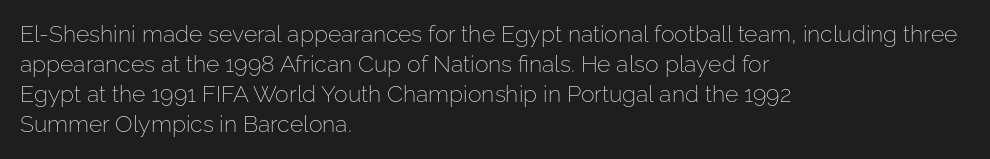
Q: Is the text bold? A: No.
Q: Is the text italic (slanted)? A: No, it is upright.
Q: Is the text underlined? A: No.
Q: How is the paragraph aligned? A: Left-aligned.
Q: Is the spacing between letters normal or unusually wide? A: Normal.
Q: Is the spacing between lines tight, normal or loose? A: Normal.
